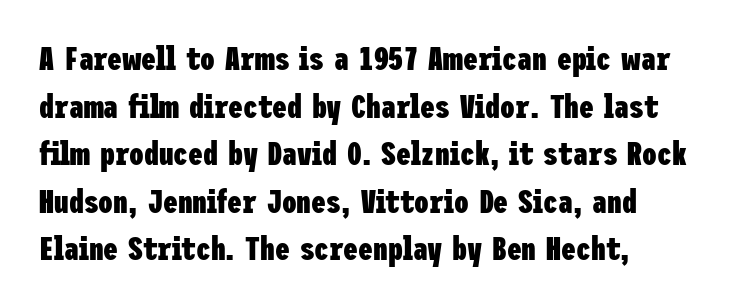
{"serif": "no", "italic": "no", "bold": "yes", "weight": "heavy", "width": "condensed", "stroke_contrast": "low", "x_height": "medium", "underline": "no", "line_spacing": "normal", "line_spacing_ratio": 1.44, "letter_spacing": "normal", "letter_spacing_em": 0.0, "glyph_px": 33}
